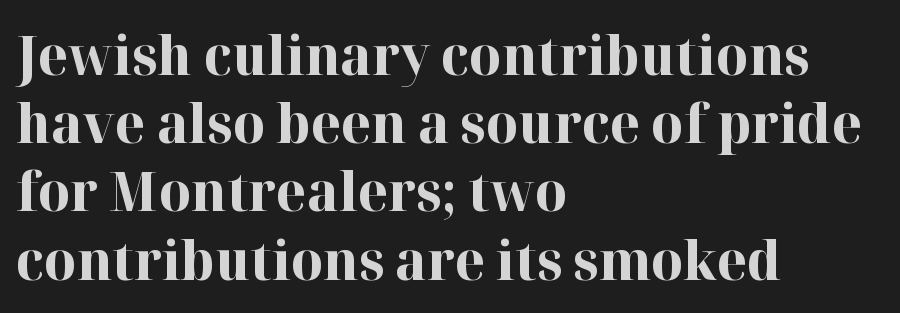
{"serif": "yes", "italic": "no", "bold": "yes", "weight": "bold", "width": "normal", "stroke_contrast": "high", "x_height": "medium", "monospaced": "no", "underline": "no", "align": "left", "line_spacing_ratio": 1.24, "letter_spacing": "normal", "letter_spacing_em": 0.0, "glyph_px": 55}
